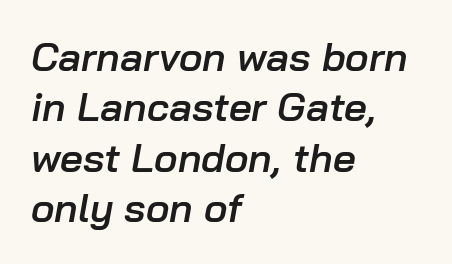
The axis of the letterforms is tilted away from vertical. The typesetter chose a ragged-right arrangement here. Quick note: underline off. Compared with typical paragraphs, the rows here are spaced about the same.
